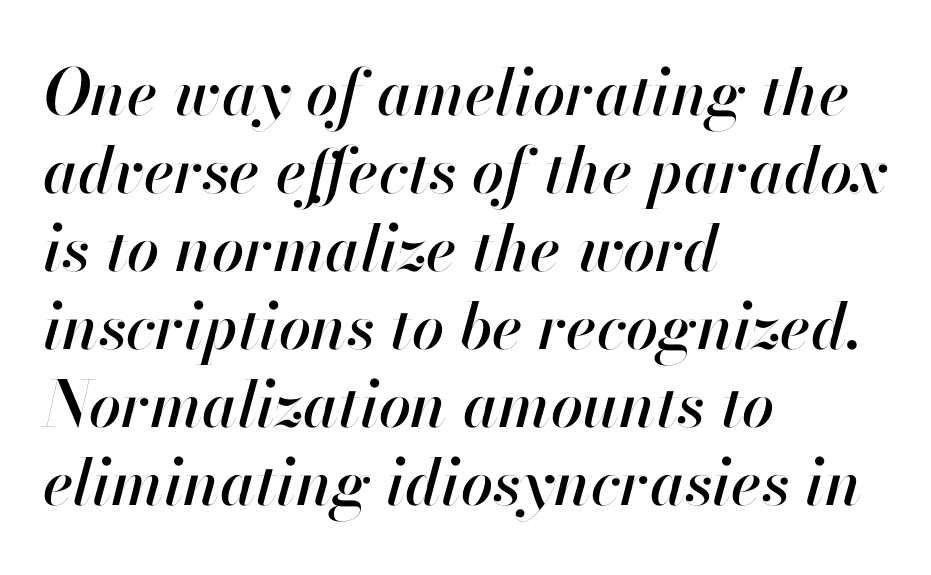
The area under the type is left untouched. Think of a printed novel: that variable character pitch is what you see here. Letter spacing: default. Leftover space on each line is placed entirely after the last word. A typesetter would mark this as italic.
